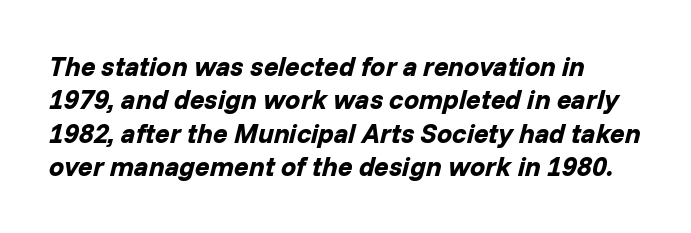
The image shows 27 px bold type, italic (leaning right); set line spacing 1.24x, normal letter spacing, not underlined.
